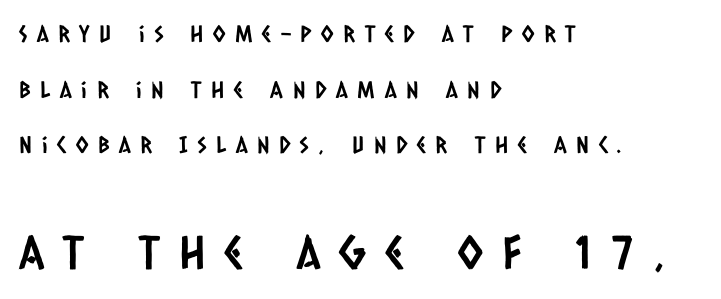
Q: Is the typeface a serif or a sans-serif typeface? A: Sans-serif.
Q: Is the text underlined? A: No.
Q: How is the paragraph aligned? A: Left-aligned.
Q: Is the spacing between letters normal or unusually wide? A: Unusually wide.
Q: Is the spacing between lines tight, normal or loose? A: Loose.
Q: Which block of text is set in a larger size, the first (top) or the second (bottom)? A: The second (bottom) one.
Q: Width (condensed, normal, or wide)? A: Condensed.
Q: Stroke contrast? A: Low.
Q: x-height? A: Large.
Q: Monospaced? A: No.
